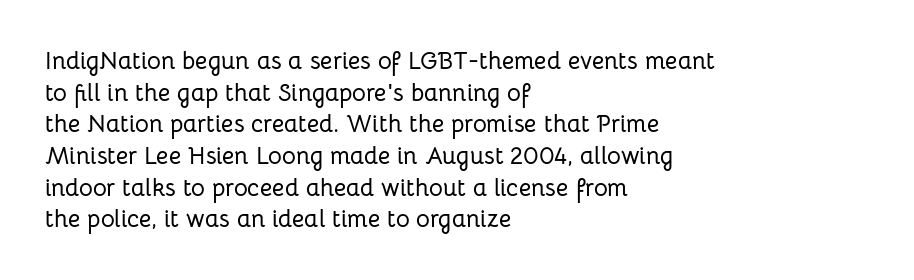
Q: Is the text italic (slanted)? A: No, it is upright.
Q: Is the text underlined? A: No.
Q: How is the paragraph aligned? A: Left-aligned.
Q: Is the spacing between letters normal or unusually wide? A: Normal.
Q: Is the spacing between lines tight, normal or loose? A: Normal.
